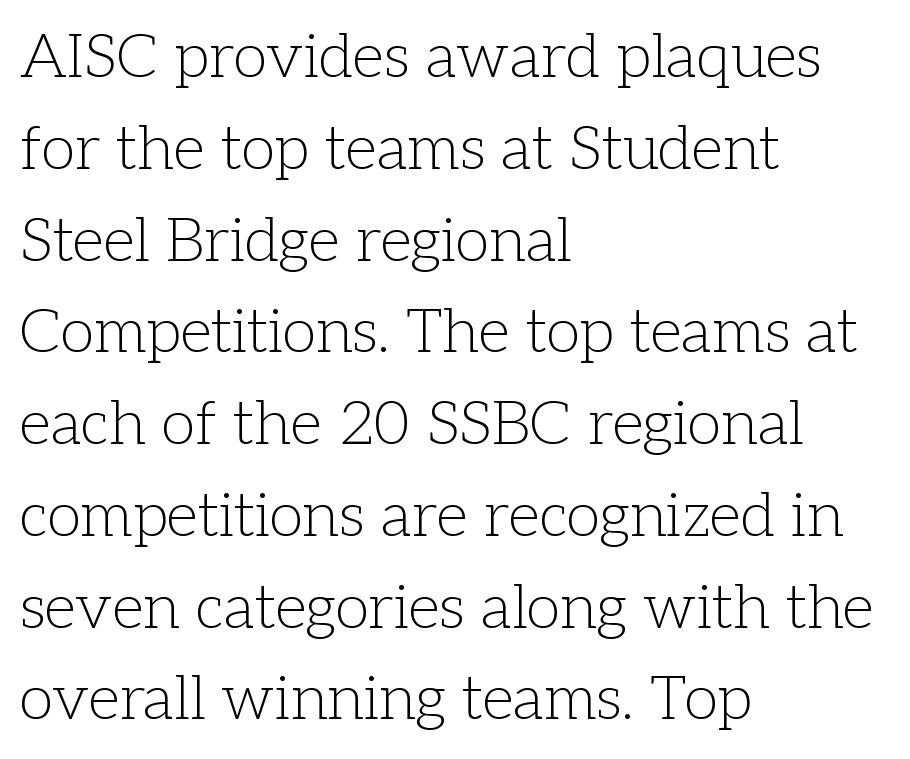
Each stroke keeps to a modest, everyday thickness or less. The lettering stays uniformly vertical, giving the passage a roman look. Notice how descenders clear the ascenders below comfortably — that's standard leading. This sample has the flowing, uneven cadence of proportional lettering. Short and long lines alike share a common starting point at left. Underline: absent.
